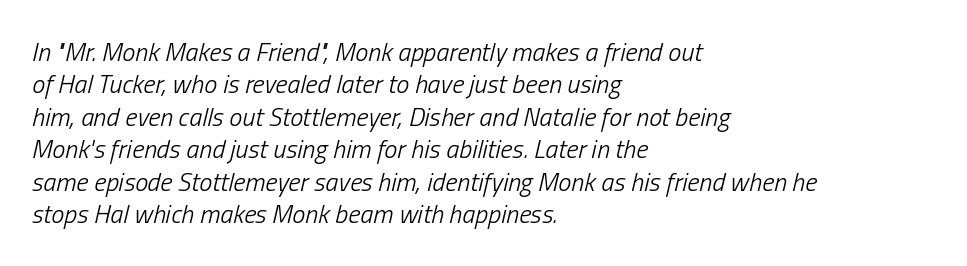
Descender tails drop into unmarked territory. Spacing between characters is what you'd get straight out of the box. The paragraph has a hard left edge and a soft right edge. Weight class: somewhere from thin through regular.
